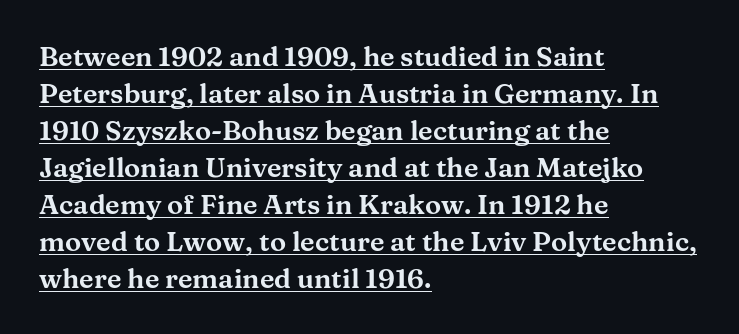
Q: Is the text italic (slanted)? A: No, it is upright.
Q: Is the text underlined? A: Yes.
Q: How is the paragraph aligned? A: Left-aligned.
Q: Is the spacing between letters normal or unusually wide? A: Normal.
Q: Is the spacing between lines tight, normal or loose? A: Normal.
